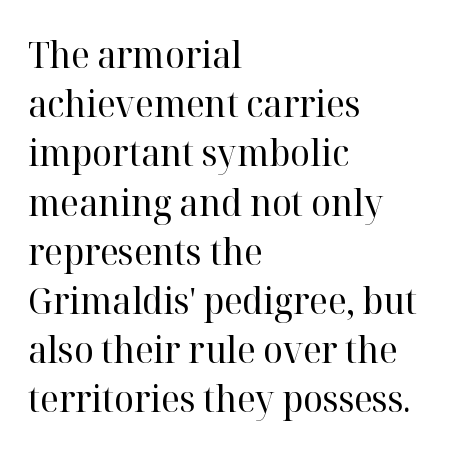
{"serif": "yes", "italic": "no", "bold": "no", "weight": "regular", "width": "normal", "stroke_contrast": "high", "x_height": "medium", "monospaced": "no", "underline": "no", "align": "left", "line_spacing": "normal", "line_spacing_ratio": 1.33, "letter_spacing": "normal", "letter_spacing_em": 0.0, "glyph_px": 37}
